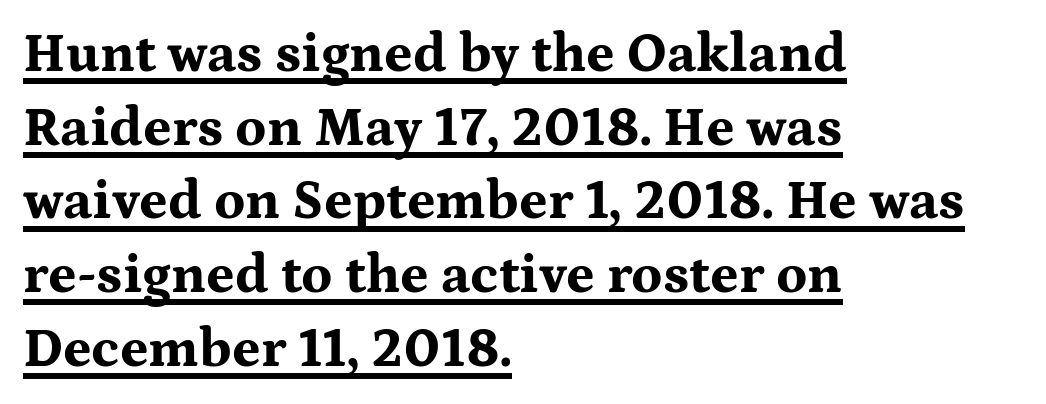
The image shows 55 px bold, wide serif type, upright; set left-aligned, normal line spacing (1.34x), normal letter spacing, underlined; medium stroke contrast and a medium x-height.
